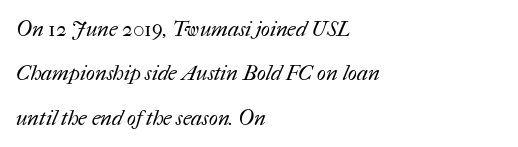
{"bold": "no", "underline": "no", "align": "left", "line_spacing": "loose", "line_spacing_ratio": 2.11, "letter_spacing": "normal", "letter_spacing_em": 0.0, "glyph_px": 21}
